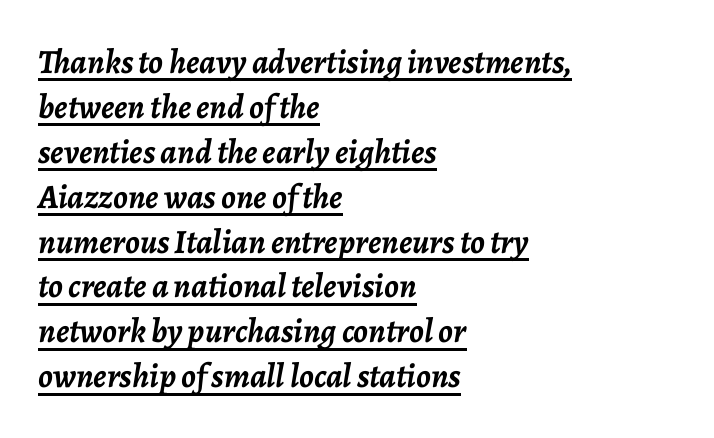
Q: Is the text bold? A: Yes.
Q: Is the text italic (slanted)? A: Yes, it leans right by about 7 degrees.
Q: Is the text underlined? A: Yes.
Q: How is the paragraph aligned? A: Left-aligned.
Q: Is the spacing between letters normal or unusually wide? A: Normal.
Q: Is the spacing between lines tight, normal or loose? A: Normal.
Q: Width (condensed, normal, or wide)? A: Normal.
Q: Stroke contrast? A: Low.
Q: x-height? A: Medium.
Q: Monospaced? A: No.
